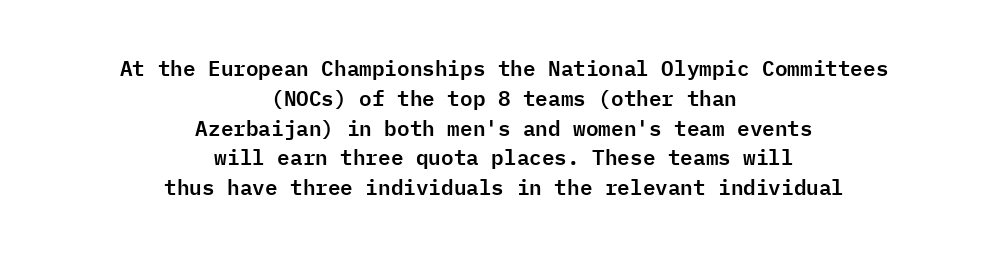
How would I describe the line gaps? Plain and ordinary. No italicization has been applied; the sample stays upright. Words float on clear page, feet unadorned. These lines are centered, leaving both edges ragged. Short note: letters normally spaced.
